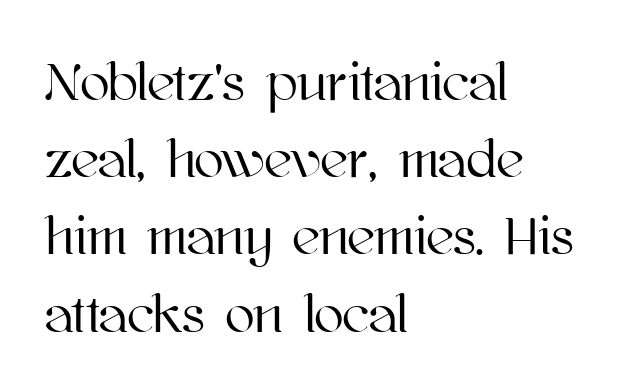
A typesetter would mark this as roman, not italic. The letters advance in unequal steps, a hallmark of proportional type. Teacher's note: observe the even left margin — that is flush-left alignment. The lines sit at an ordinary, default distance from one another.
